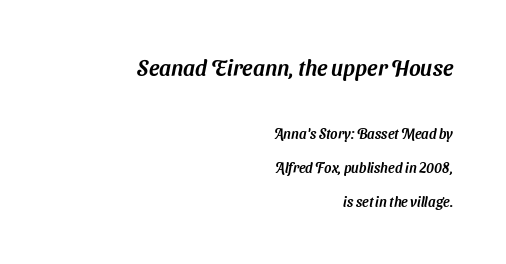
Reading top to bottom, the characters get smaller at the block break. The passage shown stacks its lines with a broad gap. Here the glyphs are tracked normally, forming tight word shapes. Descender tails drop into unmarked territory. Compared with a flush-left layout, this one pins lines to the opposite, right side.
